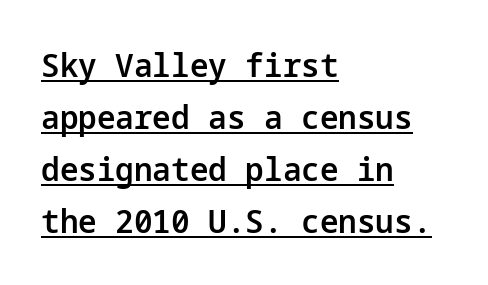
{"serif": "no", "italic": "no", "bold": "semi", "weight": "semibold", "width": "normal", "stroke_contrast": "low", "x_height": "medium", "underline": "yes", "align": "left", "line_spacing": "normal", "line_spacing_ratio": 1.58, "letter_spacing": "normal", "letter_spacing_em": 0.0, "glyph_px": 33}
